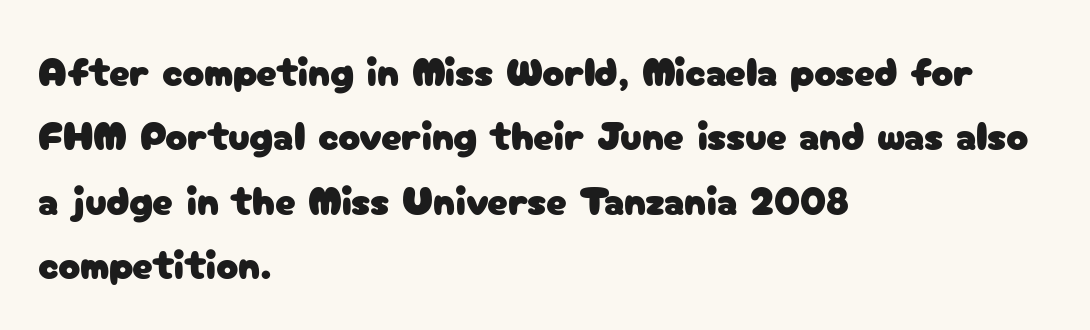
Q: Is the text italic (slanted)? A: No, it is upright.
Q: Is the typeface a serif or a sans-serif typeface? A: Sans-serif.
Q: Is the text underlined? A: No.
Q: How is the paragraph aligned? A: Left-aligned.
Q: Is the spacing between letters normal or unusually wide? A: Normal.
Q: Is the spacing between lines tight, normal or loose? A: Normal.
Q: Width (condensed, normal, or wide)? A: Normal.
Q: Stroke contrast? A: Low.
Q: x-height? A: Medium.
Q: Monospaced? A: No.
